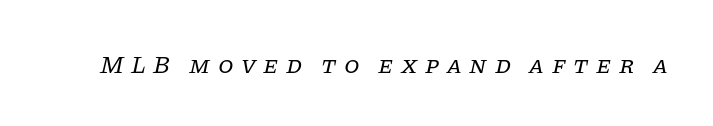
{"italic": "yes", "lean": "right", "slant_degrees": 11, "bold": "no", "underline": "no", "letter_spacing": "wide", "letter_spacing_em": 0.3, "glyph_px": 25}
